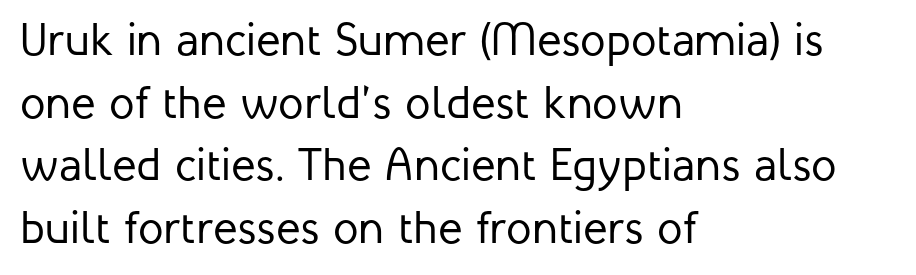
{"serif": "no", "italic": "no", "bold": "no", "weight": "regular", "width": "normal", "stroke_contrast": "low", "x_height": "medium", "monospaced": "no", "underline": "no", "align": "left", "line_spacing": "normal", "line_spacing_ratio": 1.36, "letter_spacing": "normal", "letter_spacing_em": 0.0, "glyph_px": 46}
